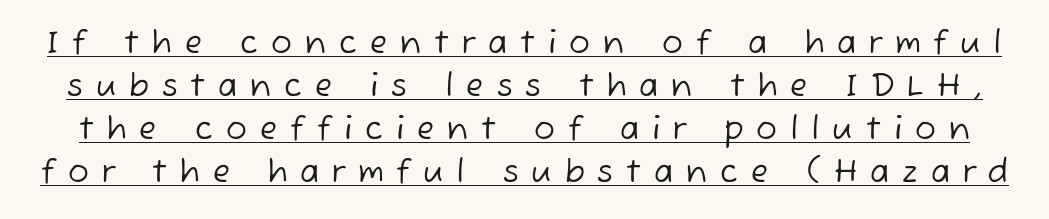
{"serif": "no", "bold": "no", "weight": "regular", "width": "normal", "stroke_contrast": "low", "x_height": "medium", "monospaced": "no", "underline": "yes", "line_spacing": "normal", "line_spacing_ratio": 1.39, "letter_spacing": "wide", "letter_spacing_em": 0.42, "glyph_px": 31}
